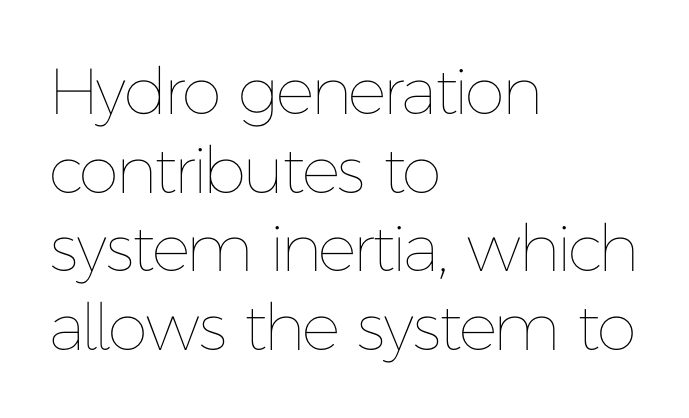
The font sits on the lighter half of the weight spectrum, regular included. If you drew a ruler down the left edge, every line would touch it. Tracking here is standard; glyphs follow each other at the usual distance. Think of a printed novel: that variable character pitch is what you see here.
